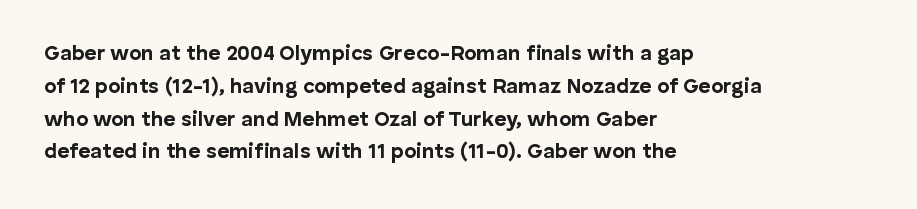
Weight check: bold — yes, fully. This rendering features lettering with no underline. This is the regular roman posture of the typeface. Is there much room between lines? A standard amount, neither cramped nor airy. No extra tracking has been applied to these lines. The rag falls on the right side of this text block.
